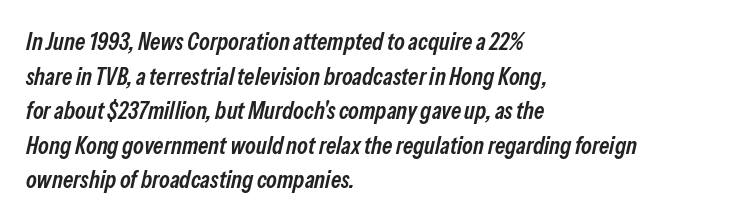
This sample is left-justified, so line endings fall wherever the words run out. In terms of letterspacing, this is plain default setting. The letters are semibold — heavier than regular but short of a full bold. The passage shown is not underscored anywhere. Slanted lettering throughout. Regular leading.
